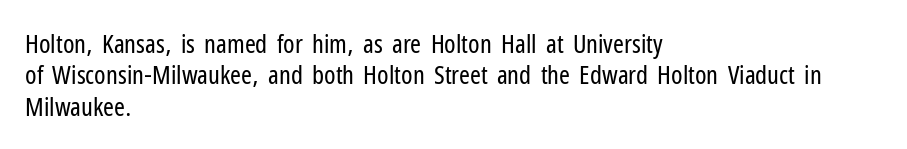
Q: Is the text bold? A: No.
Q: Is the text italic (slanted)? A: No, it is upright.
Q: Is the text underlined? A: No.
Q: How is the paragraph aligned? A: Left-aligned.
Q: Is the spacing between letters normal or unusually wide? A: Normal.
